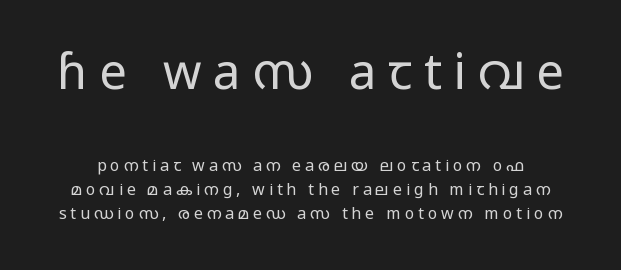
The lettering holds an erect, upright posture throughout. The typeface chosen for these lines omits serifs. The letters in the upper block stand taller than those in the block below. The typesetting does not lean heavy: it is not bold. Letters rest on an invisible, unmarked baseline.
